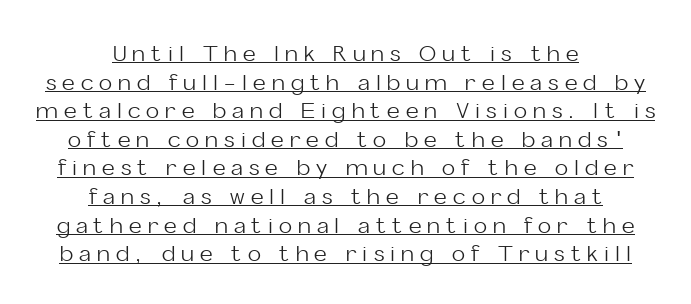
{"italic": "no", "bold": "no", "underline": "yes", "align": "center", "line_spacing": "normal", "line_spacing_ratio": 1.3, "letter_spacing": "wide", "letter_spacing_em": 0.28, "glyph_px": 22}
